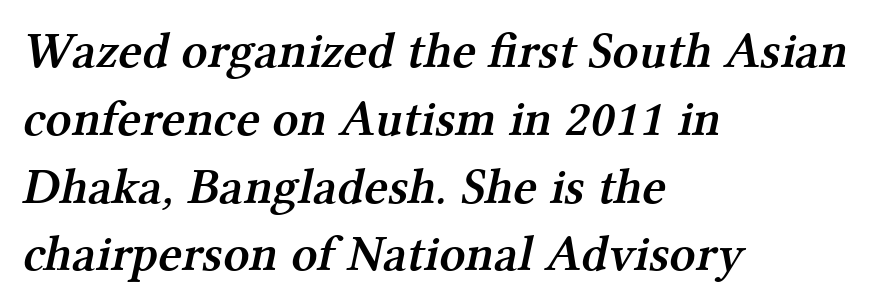
Proportional: the letters do not fall into vertical columns. Check under the words: just untouched page. Reading down the block, your eye returns to a fixed left position each line. In terms of letterform style, serifs are clearly present. The rendering uses a semibold face; strokes are thickened but not to full bold. Is there much room between lines? A standard amount, neither cramped nor airy.
